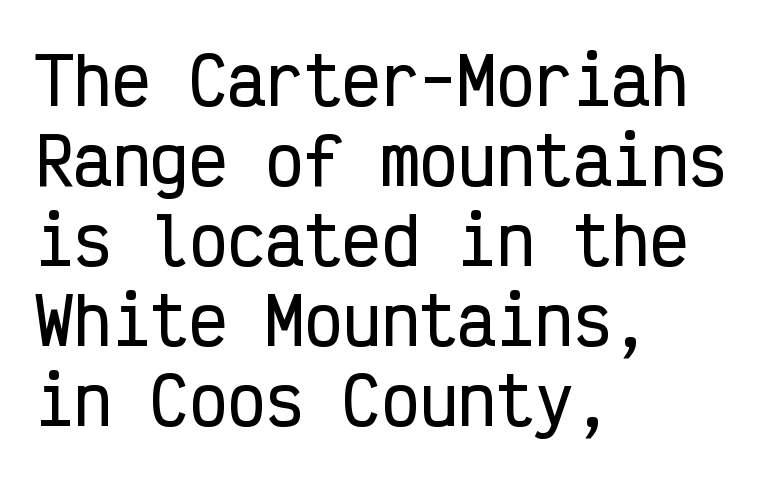
Q: Is the text italic (slanted)? A: No, it is upright.
Q: Is the typeface a serif or a sans-serif typeface? A: Sans-serif.
Q: Is the text underlined? A: No.
Q: How is the paragraph aligned? A: Left-aligned.
Q: Is the spacing between letters normal or unusually wide? A: Normal.
Q: Is the spacing between lines tight, normal or loose? A: Normal.
Q: Width (condensed, normal, or wide)? A: Condensed.
Q: Stroke contrast? A: Low.
Q: x-height? A: Medium.
Q: Monospaced? A: Yes.
